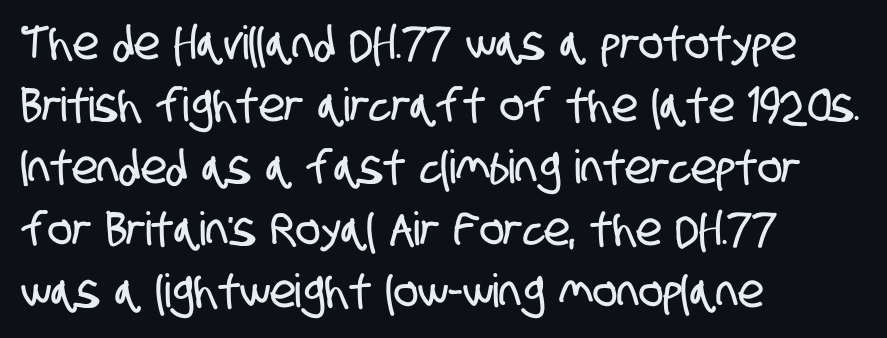
Q: Is the typeface a serif or a sans-serif typeface? A: Sans-serif.
Q: Is the text underlined? A: No.
Q: How is the paragraph aligned? A: Left-aligned.
Q: Is the spacing between letters normal or unusually wide? A: Normal.
Q: Is the spacing between lines tight, normal or loose? A: Normal.
Q: Width (condensed, normal, or wide)? A: Condensed.
Q: Stroke contrast? A: Low.
Q: x-height? A: Large.
Q: Monospaced? A: No.
